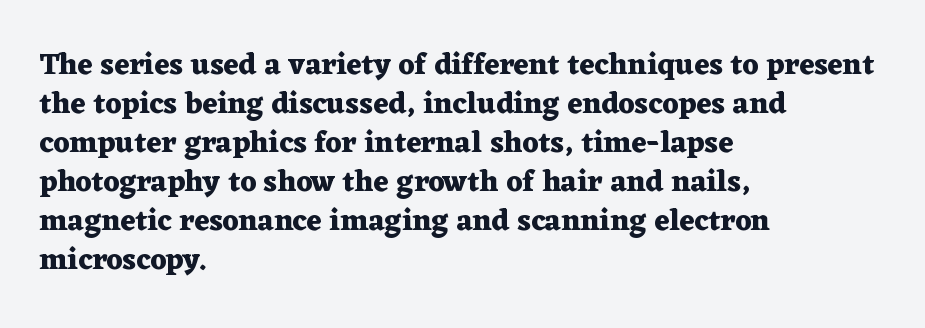
{"serif": "yes", "italic": "no", "bold": "yes", "weight": "heavy", "width": "wide", "stroke_contrast": "medium", "x_height": "medium", "monospaced": "no", "underline": "no", "align": "left", "line_spacing": "normal", "line_spacing_ratio": 1.3, "letter_spacing": "normal", "letter_spacing_em": 0.0, "glyph_px": 30}
